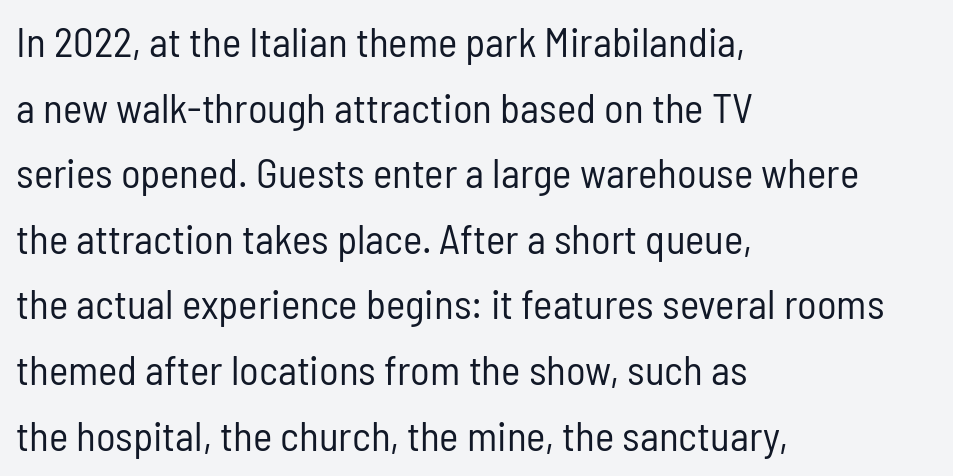
{"serif": "no", "italic": "no", "bold": "no", "weight": "regular", "width": "condensed", "stroke_contrast": "low", "x_height": "medium", "monospaced": "no", "underline": "no", "align": "left", "line_spacing": "normal", "line_spacing_ratio": 1.6, "letter_spacing": "normal", "letter_spacing_em": 0.0, "glyph_px": 41}
